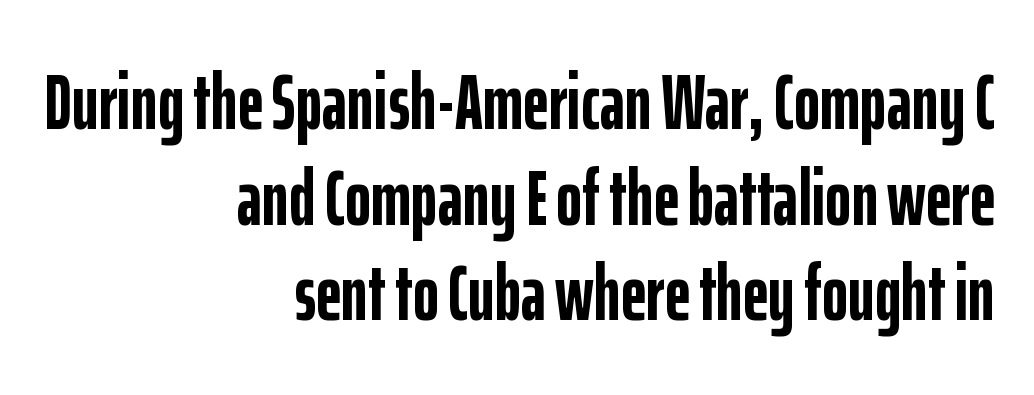
{"serif": "no", "italic": "no", "bold": "yes", "weight": "semibold", "width": "condensed", "stroke_contrast": "low", "x_height": "medium", "monospaced": "no", "underline": "no", "align": "right", "line_spacing_ratio": 1.21, "letter_spacing": "normal", "letter_spacing_em": 0.0, "glyph_px": 79}
